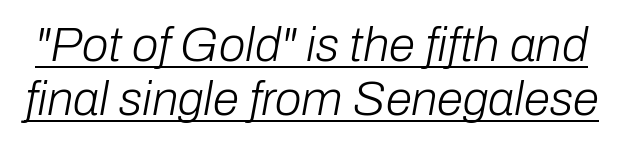
Between one letter and the next there's only the usual sliver of space. The sample's only ornament is a line tracing under the words. Stems here are at most as thick as an everyday book face. The passage shown is typed in a proportional face where columns would drift.
